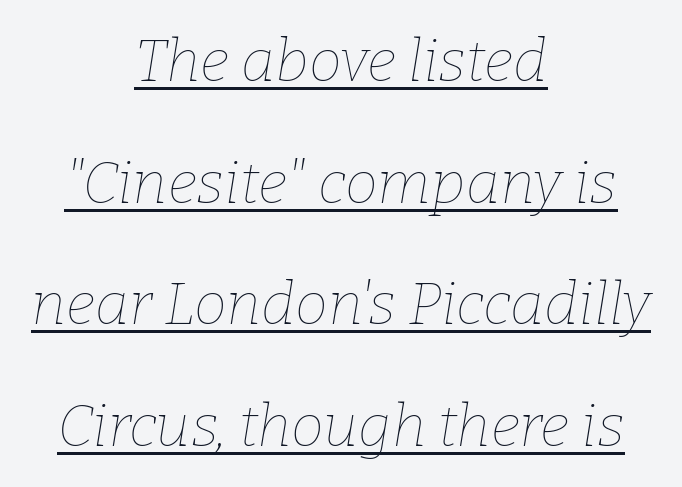
Q: Is the text bold? A: No.
Q: Is the text italic (slanted)? A: Yes, it leans right by about 9 degrees.
Q: Is the text underlined? A: Yes.
Q: How is the paragraph aligned? A: Centered.
Q: Is the spacing between letters normal or unusually wide? A: Normal.
Q: Is the spacing between lines tight, normal or loose? A: Loose.
Q: Width (condensed, normal, or wide)? A: Normal.
Q: Stroke contrast? A: Low.
Q: x-height? A: Medium.
Q: Monospaced? A: No.
